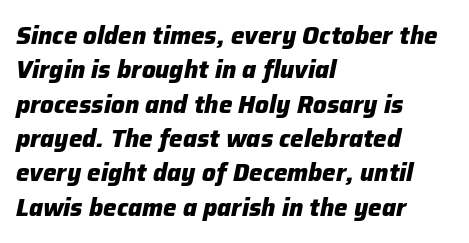
Lines of text with bare space underneath. The lines are quadded left. The rendering uses a moderate line-height, typical for paragraphs. Is the type slanted? Yes — the strokes lean at a clear angle. Tracking value appears to be zero — textbook default spacing. The sample has been set heavy, in full bold.
